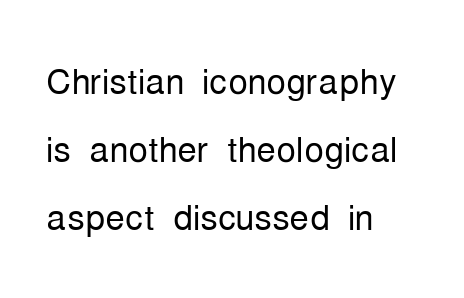
{"serif": "no", "italic": "no", "bold": "no", "weight": "light", "width": "condensed", "stroke_contrast": "low", "x_height": "medium", "monospaced": "no", "underline": "no", "align": "left", "line_spacing": "normal", "line_spacing_ratio": 1.39, "letter_spacing": "normal", "letter_spacing_em": 0.0, "glyph_px": 49}
